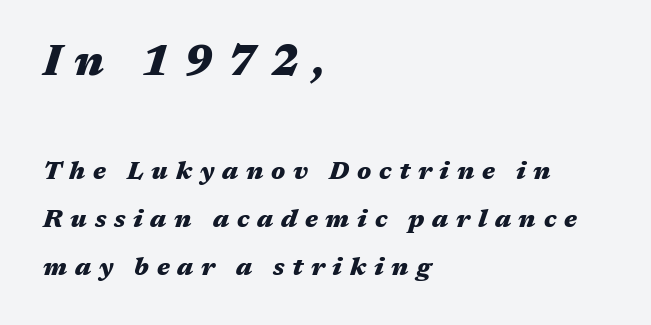
{"italic": "yes", "lean": "right", "slant_degrees": 17, "bold": "yes", "weight": "heavy", "width": "wide", "stroke_contrast": "medium", "x_height": "medium", "monospaced": "no", "underline": "no", "align": "left", "line_spacing": "loose", "line_spacing_ratio": 1.92, "letter_spacing": "wide", "letter_spacing_em": 0.31, "larger_block": "first", "size_ratio": 1.72, "glyph_px": 43}
